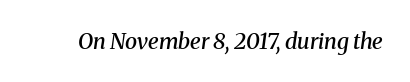
A typesetter would call this zero additional tracking. There's an unmistakable incline to the writing here. Any mark beneath the type? The region is blank. Weight check: semibold — heavier than regular, not quite bold.
